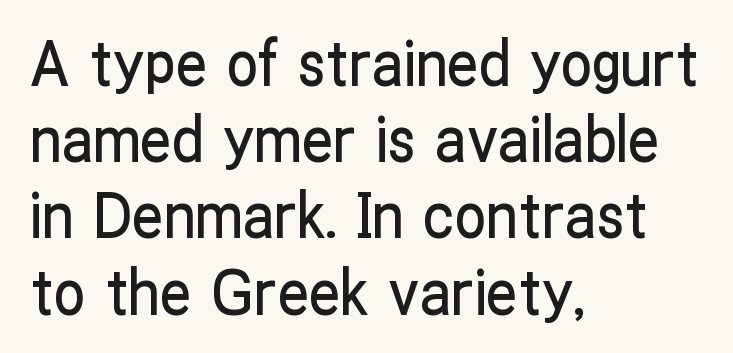
Descender tails drop into unmarked territory. This sample uses an upright cut, with every glyph sitting square on the baseline. Proportional: the letters do not fall into vertical columns. What stands out about the letter spacing? Nothing — it is the standard amount.
